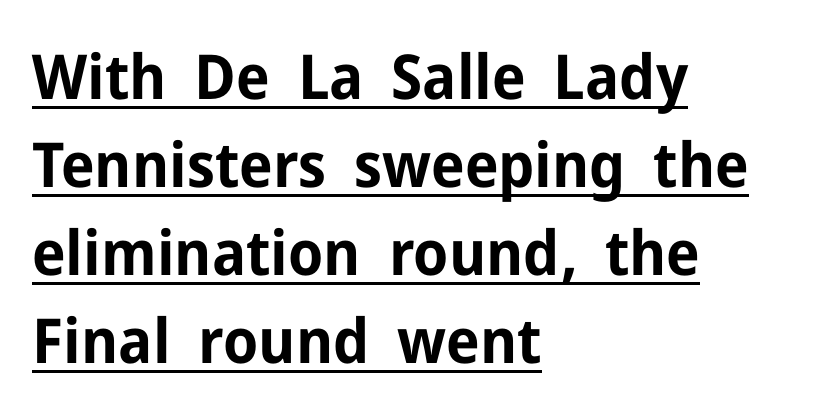
The image shows 62 px bold sans-serif type, upright; set left-aligned, normal line spacing (1.42x), normal letter spacing, underlined; low stroke contrast and a medium x-height.
